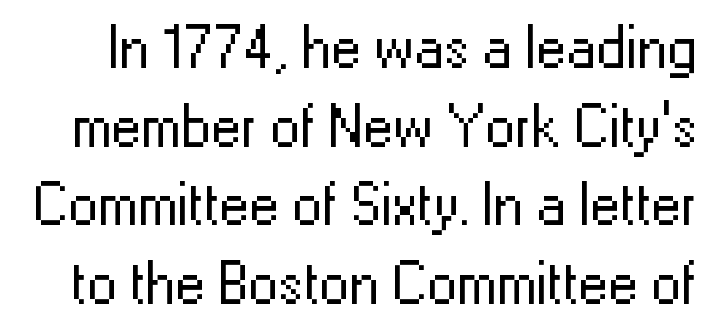
The image shows 60 px regular-weight sans-serif type, upright; set normal line spacing (1.31x), normal letter spacing, not underlined; low stroke contrast and a medium x-height.
